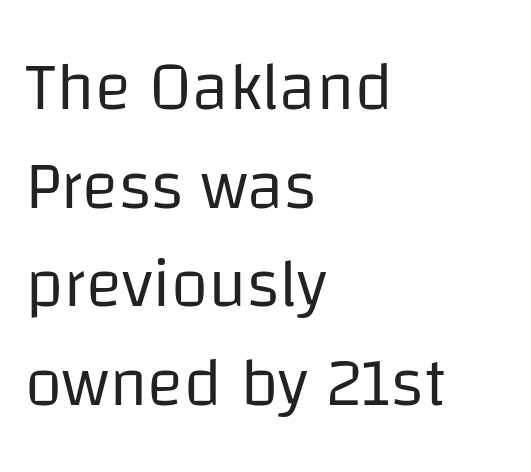
Normally led — the rows are evenly, conventionally spaced. The letterforms sit shoulder to shoulder at normal distance. No chunkiness to these letters — they're not bold. You can tell from the bare stems that sans-serif type was used. Is this a fixed-width face? No — the glyphs have proportional, varying widths. If you drew a ruler down the left edge, every line would touch it.
